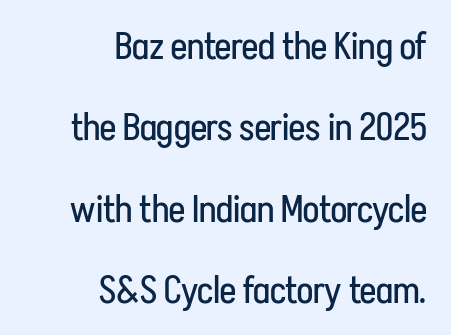
{"serif": "no", "italic": "no", "bold": "no", "weight": "regular", "width": "condensed", "stroke_contrast": "low", "x_height": "medium", "monospaced": "no", "underline": "no", "align": "right", "line_spacing": "loose", "line_spacing_ratio": 2.14, "letter_spacing": "normal", "letter_spacing_em": 0.0, "glyph_px": 38}
